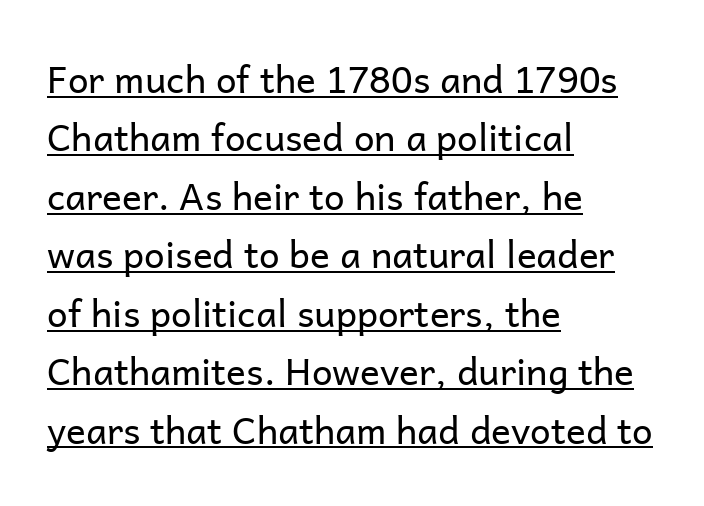
Q: Is the text bold? A: No.
Q: Is the text italic (slanted)? A: No, it is upright.
Q: Is the typeface a serif or a sans-serif typeface? A: Sans-serif.
Q: Is the text underlined? A: Yes.
Q: How is the paragraph aligned? A: Left-aligned.
Q: Is the spacing between letters normal or unusually wide? A: Normal.
Q: Is the spacing between lines tight, normal or loose? A: Normal.
Q: Width (condensed, normal, or wide)? A: Normal.
Q: Stroke contrast? A: Low.
Q: x-height? A: Medium.
Q: Monospaced? A: No.
